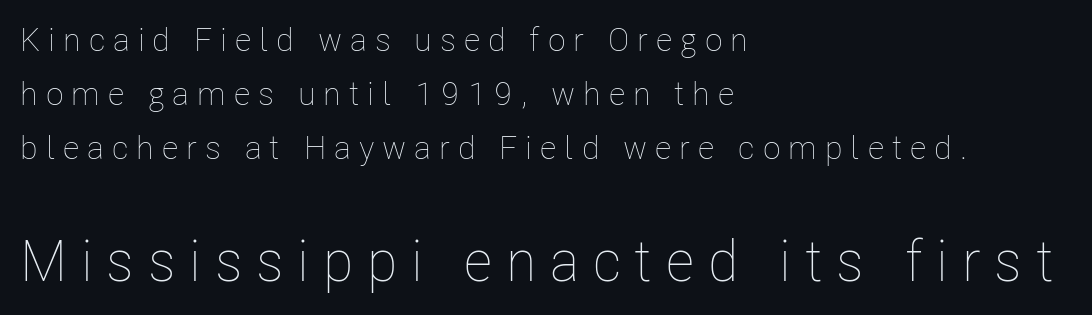
Leading matches the norm, producing a regular column. A typesetter would call this heavily tracked-out type. No chunkiness to these letters — they're not bold. Descender tails drop into unmarked territory. The second block has been scaled up relative to the first. The letters stand upright; this is a roman face.
